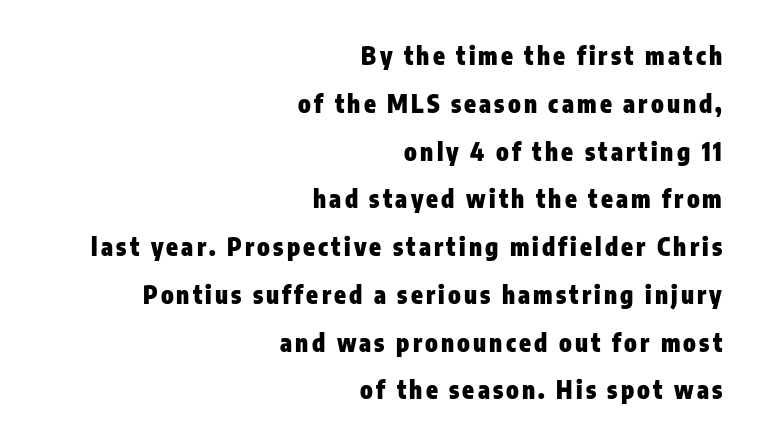
The image shows 24 px bold type, upright; set right-aligned, loose line spacing (1.99x), not underlined.
